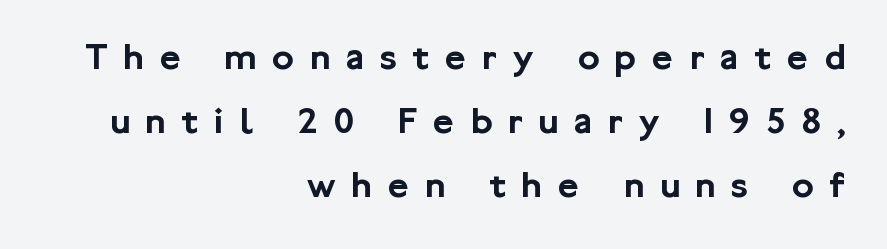
Q: Is the text italic (slanted)? A: No, it is upright.
Q: Is the typeface a serif or a sans-serif typeface? A: Sans-serif.
Q: Is the text underlined? A: No.
Q: How is the paragraph aligned? A: Right-aligned.
Q: Is the spacing between letters normal or unusually wide? A: Unusually wide.
Q: Is the spacing between lines tight, normal or loose? A: Normal.
Q: Width (condensed, normal, or wide)? A: Normal.
Q: Stroke contrast? A: Low.
Q: x-height? A: Medium.
Q: Monospaced? A: No.
